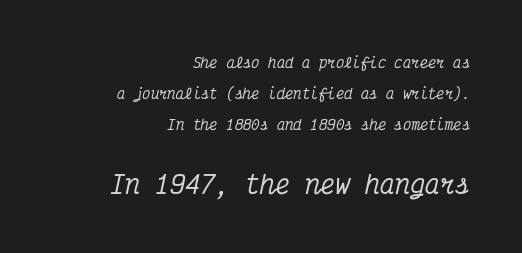
Q: Is the text italic (slanted)? A: Yes, it leans right by about 12 degrees.
Q: Is the text underlined? A: No.
Q: How is the paragraph aligned? A: Right-aligned.
Q: Is the spacing between letters normal or unusually wide? A: Normal.
Q: Is the spacing between lines tight, normal or loose? A: Loose.
Q: Which block of text is set in a larger size, the first (top) or the second (bottom)? A: The second (bottom) one.
